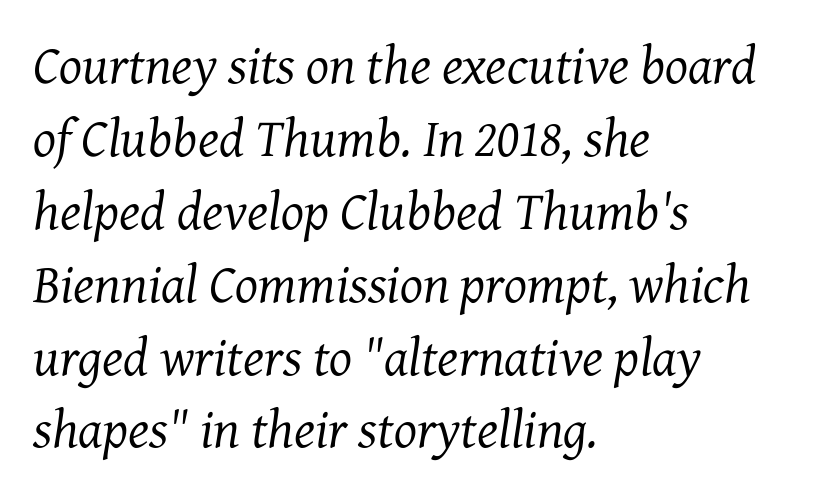
The image shows 54 px regular-weight serif type, italic (leaning right); set left-aligned, normal line spacing (1.35x), normal letter spacing, not underlined; medium stroke contrast and a medium x-height.
